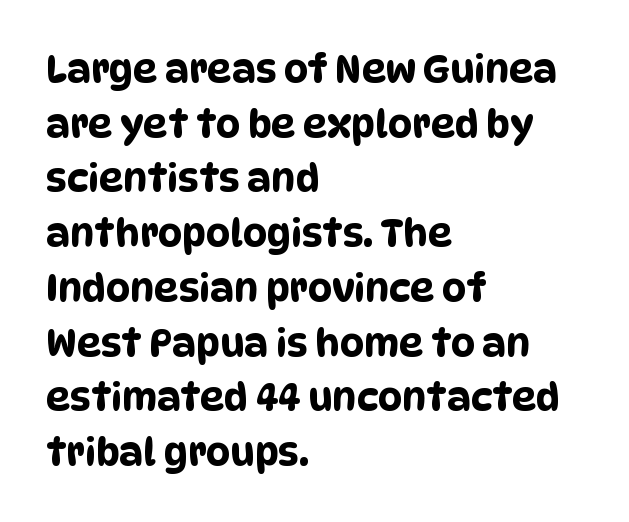
{"serif": "no", "width": "condensed", "stroke_contrast": "low", "x_height": "large", "monospaced": "no", "underline": "no", "align": "left", "line_spacing": "normal", "line_spacing_ratio": 1.44, "letter_spacing": "normal", "letter_spacing_em": 0.0, "glyph_px": 38}
